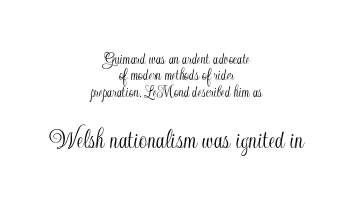
{"width": "condensed", "x_height": "small", "monospaced": "no", "underline": "no", "align": "center", "line_spacing": "tight", "line_spacing_ratio": 0.97, "letter_spacing": "normal", "letter_spacing_em": 0.0, "larger_block": "second", "size_ratio": 1.71, "glyph_px": 29}
